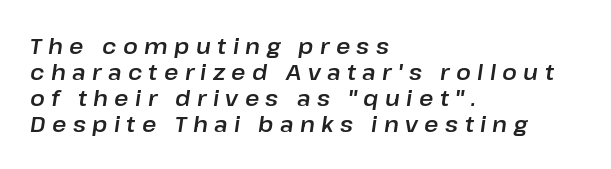
The image shows 22 px text type, italic (leaning right); set left-aligned, line spacing 1.18x, unusually wide letter spacing (+0.29 em), not underlined.
